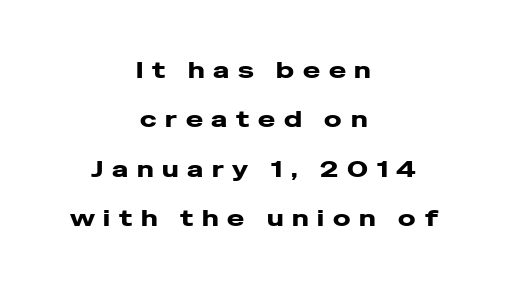
Q: Is the text italic (slanted)? A: No, it is upright.
Q: Is the text underlined? A: No.
Q: How is the paragraph aligned? A: Centered.
Q: Is the spacing between letters normal or unusually wide? A: Unusually wide.
Q: Is the spacing between lines tight, normal or loose? A: Loose.
